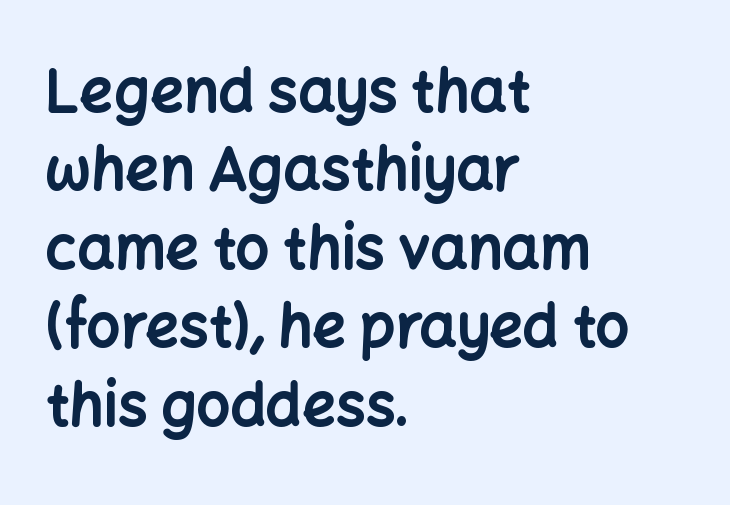
Honestly, there is no underline to notice here at all. Visually the block forms a straight wall on the left and a jagged coastline on the right. The typeface chosen for these lines omits serifs. The rows are spaced the way most documents space them. A typesetter would mark this as roman, not italic. Character widths vary here, with narrow letters taking less room than wide ones.
